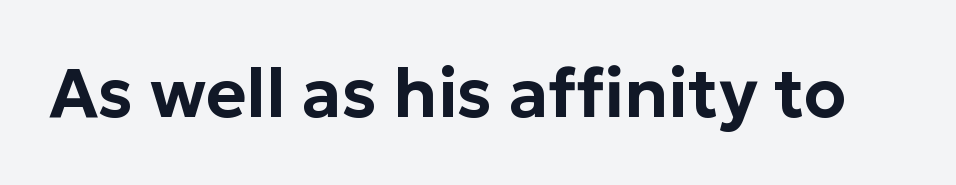
Is there any slant? The stems are plumb. Has an underline been added? It has not. Think of a printed novel: that variable character pitch is what you see here. The letterforms sit shoulder to shoulder at normal distance.
